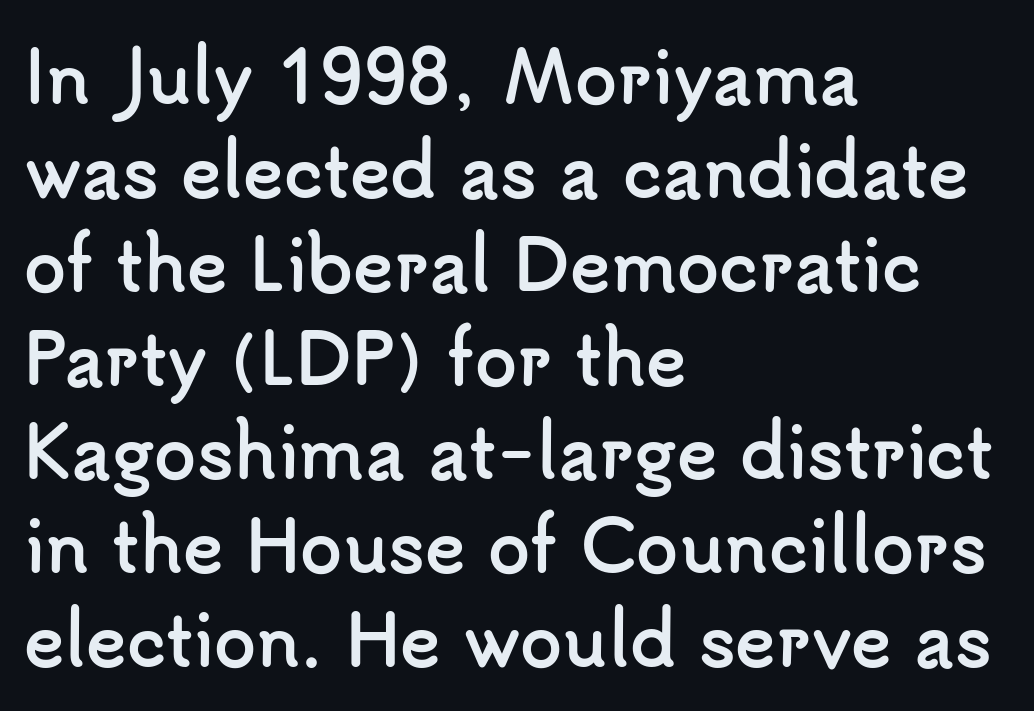
{"serif": "no", "italic": "no", "bold": "yes", "weight": "semibold", "width": "normal", "stroke_contrast": "low", "x_height": "small", "monospaced": "no", "underline": "no", "align": "left", "line_spacing": "normal", "line_spacing_ratio": 1.38, "letter_spacing": "normal", "letter_spacing_em": 0.0, "glyph_px": 68}
